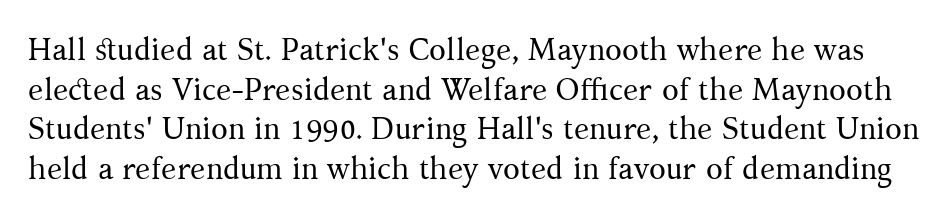
Q: Is the text bold? A: No.
Q: Is the text italic (slanted)? A: No, it is upright.
Q: Is the typeface a serif or a sans-serif typeface? A: Serif.
Q: Is the text underlined? A: No.
Q: Is the spacing between letters normal or unusually wide? A: Normal.
Q: Is the spacing between lines tight, normal or loose? A: Normal.
Q: Width (condensed, normal, or wide)? A: Normal.
Q: Stroke contrast? A: Medium.
Q: x-height? A: Medium.
Q: Monospaced? A: No.
